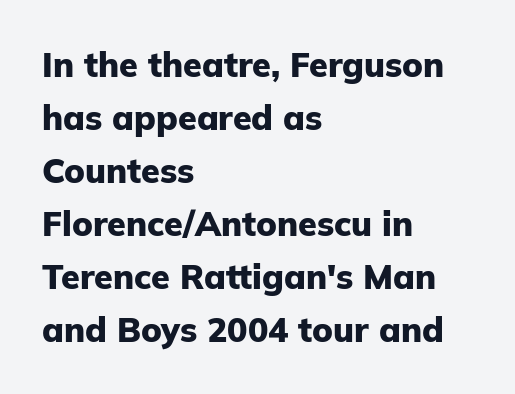
Q: Is the text bold? A: Yes.
Q: Is the text italic (slanted)? A: No, it is upright.
Q: Is the typeface a serif or a sans-serif typeface? A: Sans-serif.
Q: Is the text underlined? A: No.
Q: How is the paragraph aligned? A: Left-aligned.
Q: Is the spacing between letters normal or unusually wide? A: Normal.
Q: Is the spacing between lines tight, normal or loose? A: Normal.
Q: Width (condensed, normal, or wide)? A: Normal.
Q: Stroke contrast? A: Low.
Q: x-height? A: Medium.
Q: Monospaced? A: No.
